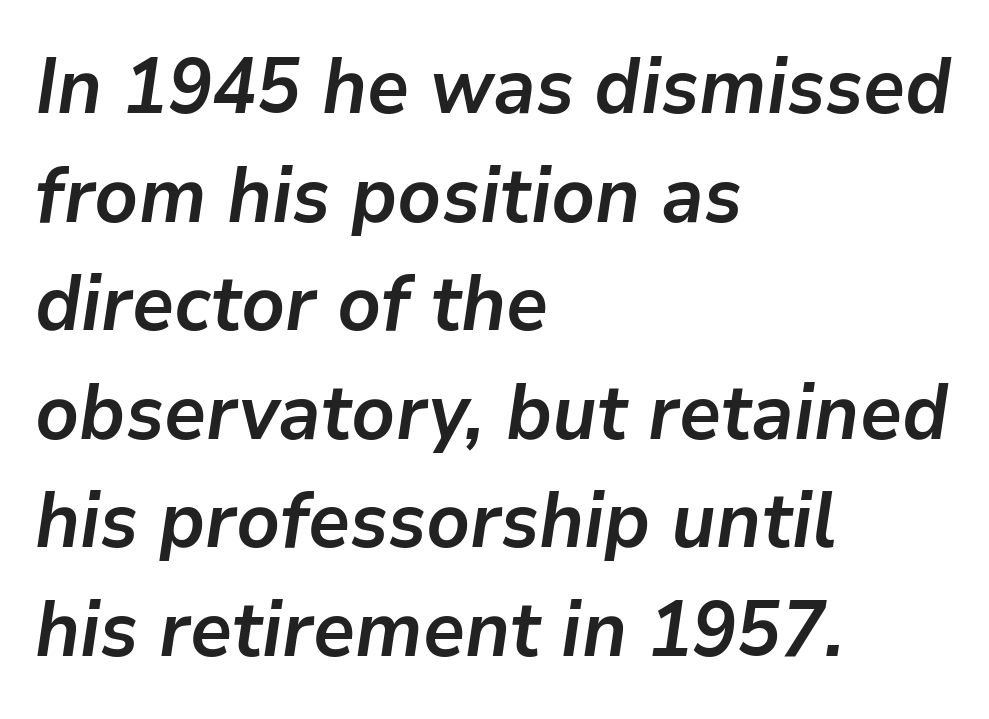
Students, note that the glyphs here touch the page at normal intervals. Rendered with sloped, italic letterforms. These lines carry a lot of weight — the face is fully bold. Reading down the column, the eye jumps a familiar distance to each next line. Any mark beneath the type? The region is blank.
